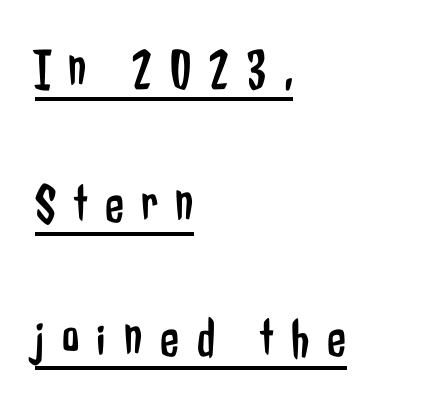
{"serif": "no", "italic": "no", "bold": "no", "weight": "regular", "width": "condensed", "stroke_contrast": "low", "x_height": "medium", "monospaced": "no", "underline": "yes", "align": "left", "line_spacing": "loose", "line_spacing_ratio": 2.45, "letter_spacing": "wide", "letter_spacing_em": 0.32, "glyph_px": 55}
